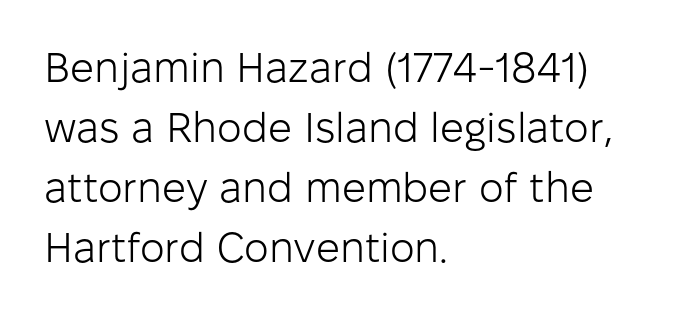
The typography opts for an upright posture over an oblique one. The passage shown has conventional tracking throughout. Summary of weight: not heavy and not bold. A bare baseline throughout the passage. Layout note: lines flush left. A typesetter would call this proportional, since set widths differ per character.
